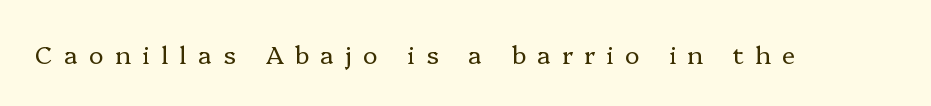
The type sits square on the baseline with zero lean. The weight tops out at a normal text grade. Students, note that the glyphs here are deliberately spaced far apart. Clear beneath every line of the passage.
